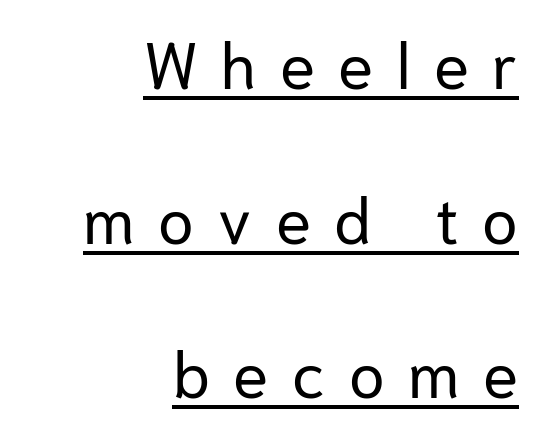
{"serif": "no", "italic": "no", "bold": "no", "weight": "regular", "width": "normal", "stroke_contrast": "low", "x_height": "medium", "monospaced": "no", "underline": "yes", "align": "right", "line_spacing": "loose", "line_spacing_ratio": 2.38, "letter_spacing": "wide", "letter_spacing_em": 0.36, "glyph_px": 65}
